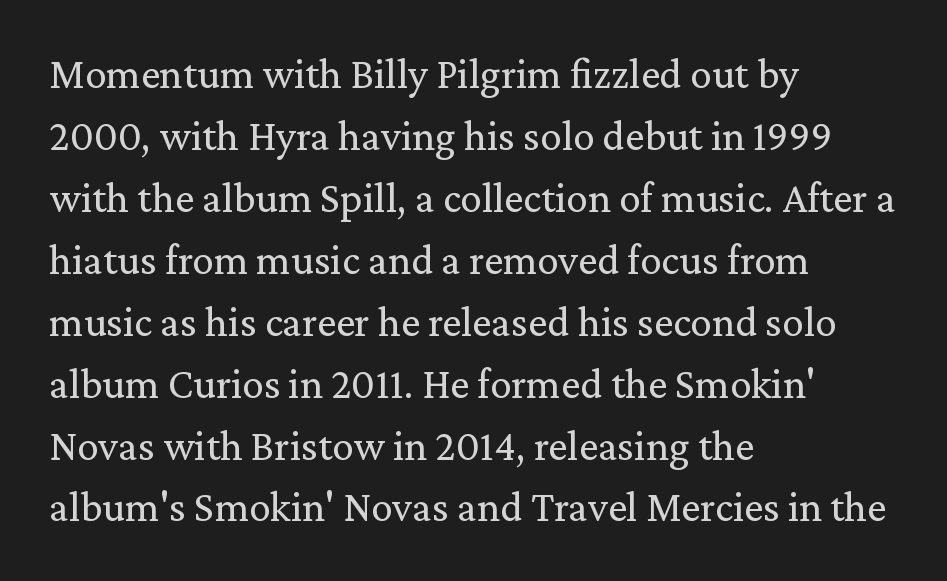
The image shows 43 px regular-weight serif type, upright; set left-aligned, normal line spacing (1.44x), normal letter spacing, not underlined; medium stroke contrast and a medium x-height.
